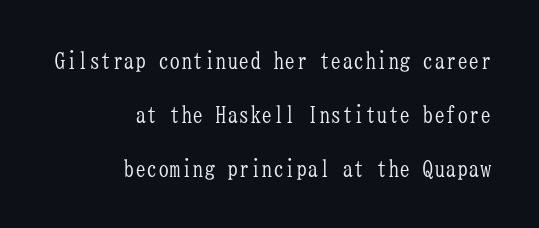
The image shows 23 px text type, upright; set right-aligned, loose line spacing (2.34x), normal letter spacing, not underlined.
